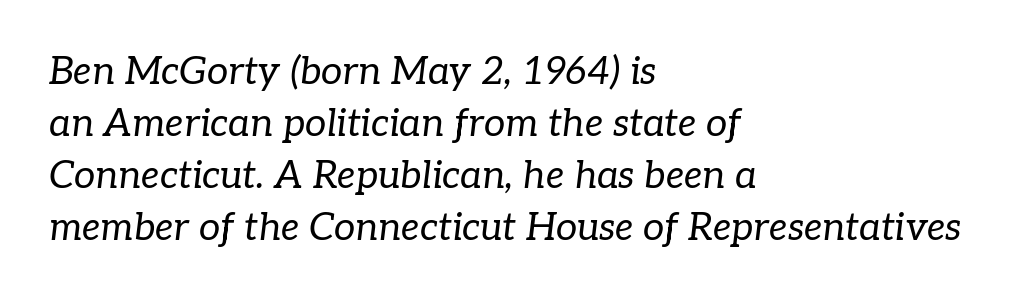
Q: Is the text bold? A: No.
Q: Is the text italic (slanted)? A: Yes, it leans right by about 7 degrees.
Q: Is the typeface a serif or a sans-serif typeface? A: Serif.
Q: Is the text underlined? A: No.
Q: How is the paragraph aligned? A: Left-aligned.
Q: Is the spacing between letters normal or unusually wide? A: Normal.
Q: Is the spacing between lines tight, normal or loose? A: Normal.
Q: Width (condensed, normal, or wide)? A: Normal.
Q: Stroke contrast? A: Low.
Q: x-height? A: Medium.
Q: Monospaced? A: No.
